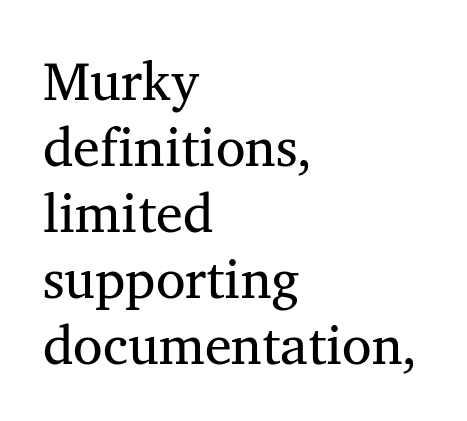
{"serif": "yes", "bold": "no", "weight": "regular", "width": "normal", "stroke_contrast": "medium", "x_height": "medium", "monospaced": "no", "underline": "no", "align": "left", "line_spacing_ratio": 1.22, "letter_spacing": "normal", "letter_spacing_em": 0.0, "glyph_px": 54}
